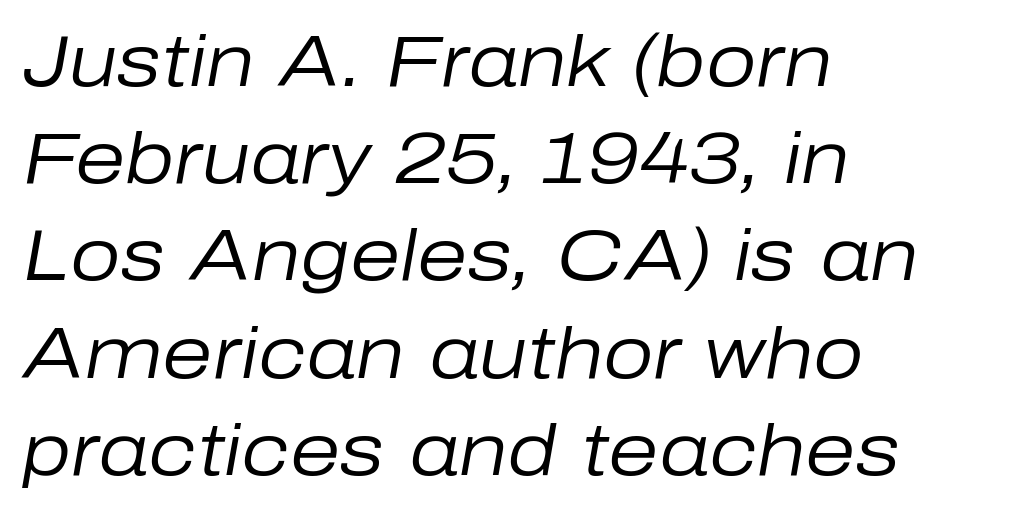
The image shows 72 px regular-weight type, italic (leaning right); set left-aligned, normal line spacing (1.35x), normal letter spacing, not underlined; low stroke contrast and a medium x-height.
